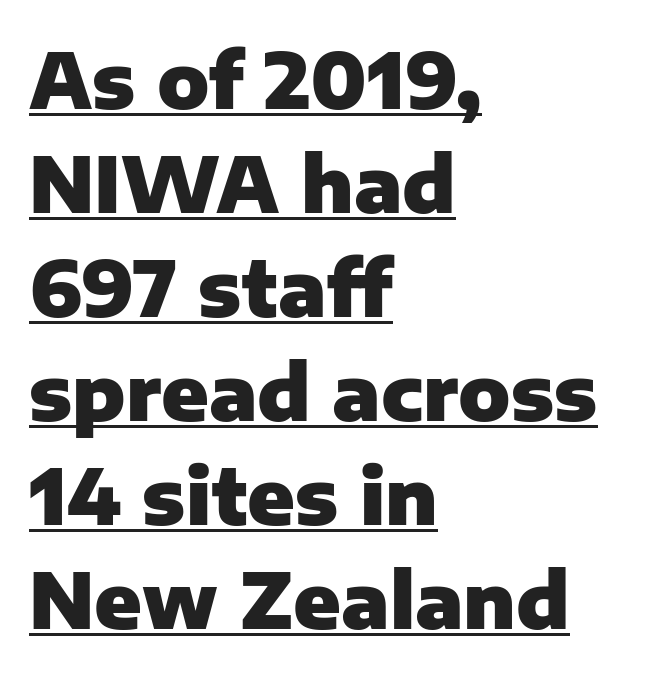
Is there much room between lines? A standard amount, neither cramped nor airy. Italic: no, the glyphs are upright roman. Stroke terminals: plain, sans-serif. The face used here is proportionally spaced, like ordinary book or web type. The typesetter chose a ragged-right arrangement here. A rule runs beneath these lines of type.
